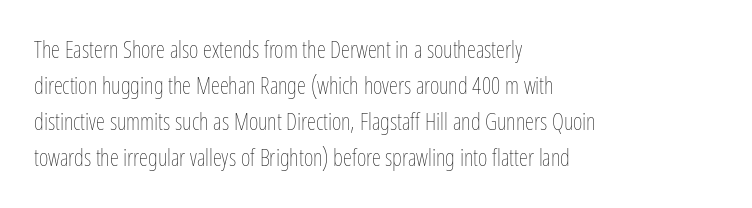
Q: Is the text bold? A: No.
Q: Is the text italic (slanted)? A: No, it is upright.
Q: Is the text underlined? A: No.
Q: How is the paragraph aligned? A: Left-aligned.
Q: Is the spacing between letters normal or unusually wide? A: Normal.
Q: Is the spacing between lines tight, normal or loose? A: Normal.
